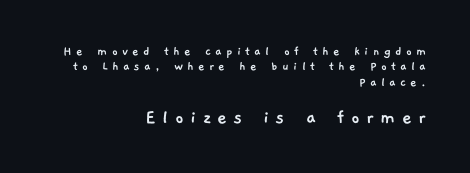
Each new line begins almost immediately beneath the previous one. A flush-right, rag-left setting is used for this passage. Larger block? The one below; the one above is distinctly smaller. Honestly, there is no underline to notice here at all. The passage shown has open, widely tracked lettering throughout.
